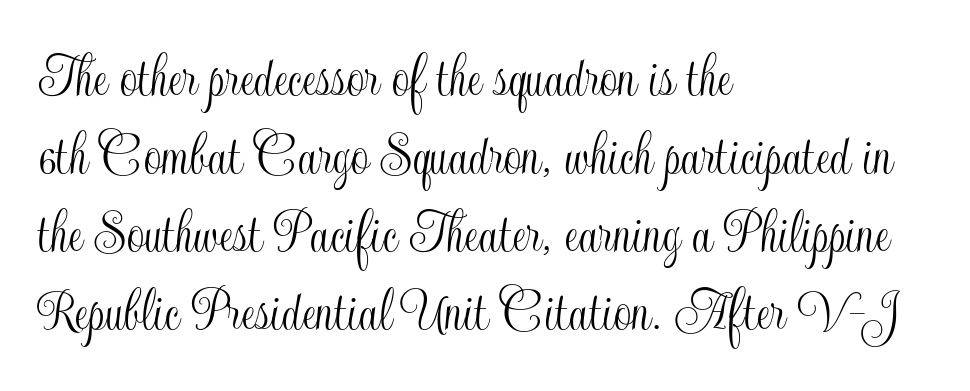
{"width": "condensed", "x_height": "small", "monospaced": "no", "underline": "no", "align": "left", "line_spacing_ratio": 1.24, "letter_spacing": "normal", "letter_spacing_em": 0.0, "glyph_px": 63}
